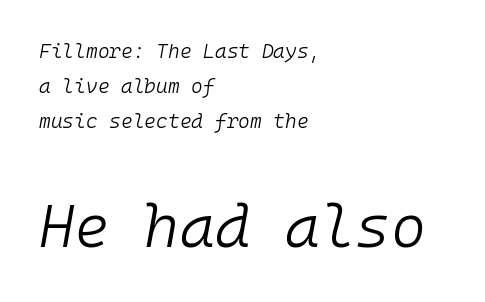
Q: Is the text bold? A: No.
Q: Is the text italic (slanted)? A: Yes, it leans right by about 10 degrees.
Q: Is the text underlined? A: No.
Q: How is the paragraph aligned? A: Left-aligned.
Q: Is the spacing between letters normal or unusually wide? A: Normal.
Q: Which block of text is set in a larger size, the first (top) or the second (bottom)? A: The second (bottom) one.
Q: Width (condensed, normal, or wide)? A: Normal.
Q: Stroke contrast? A: Low.
Q: x-height? A: Medium.
Q: Monospaced? A: Yes.
